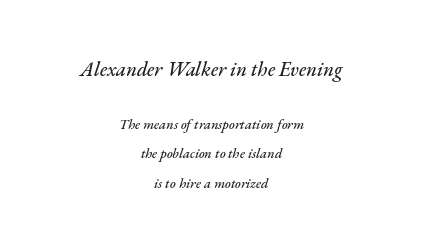
When letters slant like this, we call the style italic. These lines keep a tight, regular rhythm from letter to letter. Compare the two chunks: the upper has the greater cap height. Does the leading feel generous? Absolutely, it's lavish.
